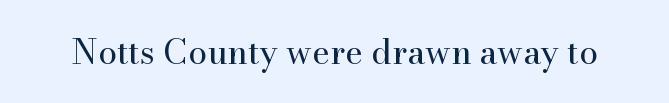
Q: Is the text bold? A: No.
Q: Is the text italic (slanted)? A: No, it is upright.
Q: Is the typeface a serif or a sans-serif typeface? A: Serif.
Q: Is the text underlined? A: No.
Q: Is the spacing between letters normal or unusually wide? A: Normal.
Q: Width (condensed, normal, or wide)? A: Normal.
Q: Stroke contrast? A: High.
Q: x-height? A: Small.
Q: Monospaced? A: No.
